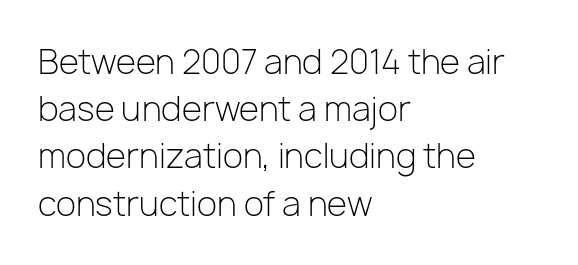
The image shows 33 px light sans-serif type, upright; set left-aligned, normal line spacing (1.43x), normal letter spacing, not underlined; low stroke contrast and a medium x-height.
